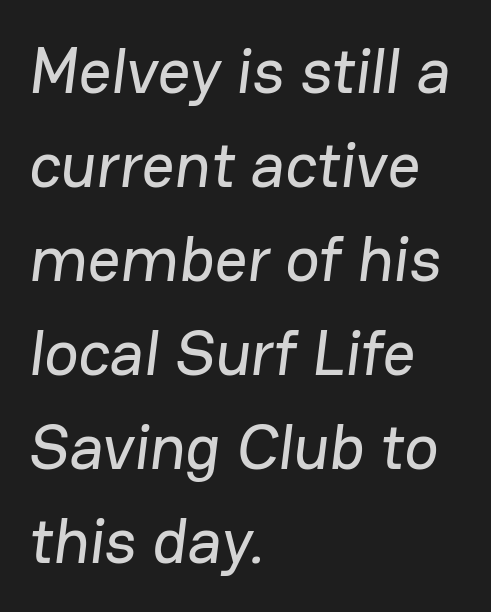
Q: Is the typeface a serif or a sans-serif typeface? A: Sans-serif.
Q: Is the text underlined? A: No.
Q: How is the paragraph aligned? A: Left-aligned.
Q: Is the spacing between letters normal or unusually wide? A: Normal.
Q: Is the spacing between lines tight, normal or loose? A: Normal.
Q: Width (condensed, normal, or wide)? A: Normal.
Q: Stroke contrast? A: Low.
Q: x-height? A: Medium.
Q: Monospaced? A: No.
